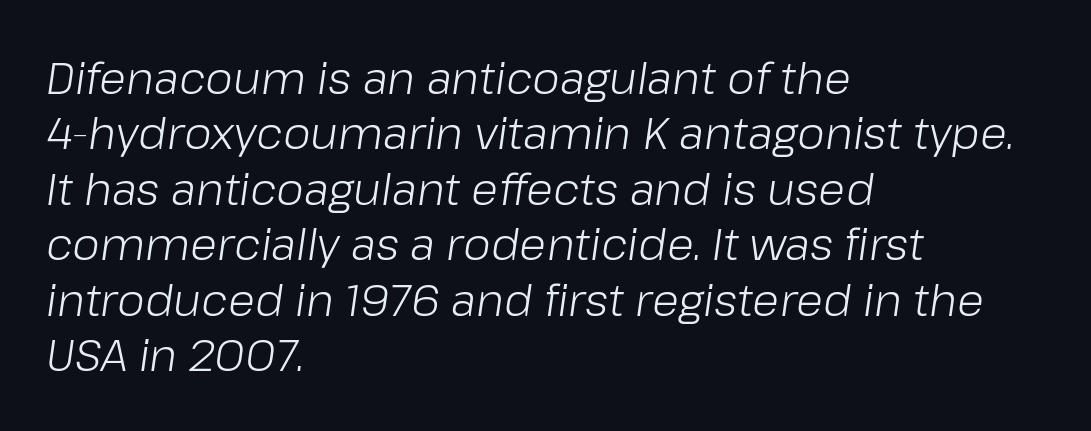
The image shows 44 px light type, italic (leaning right); set left-aligned, normal line spacing (1.26x), normal letter spacing, not underlined; low stroke contrast and a medium x-height.
